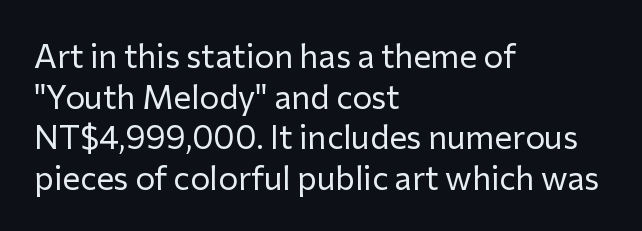
Every stem runs plumb, perpendicular to the baseline. Beneath every word, the page is bare. The weight would be labelled regular, book, light, or lighter still. The passage shown is typed in a proportional face where columns would drift. Stroke terminals: plain, sans-serif. Letter spacing: default.
